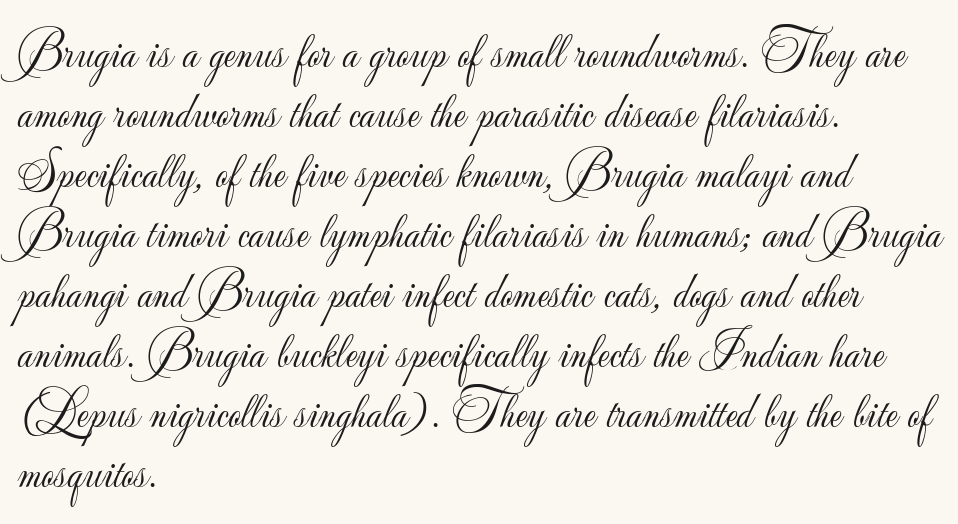
Do the characters align in a grid? No, the font is proportional. Bare-footed words on every line. The paragraph shown leans on its left margin.
